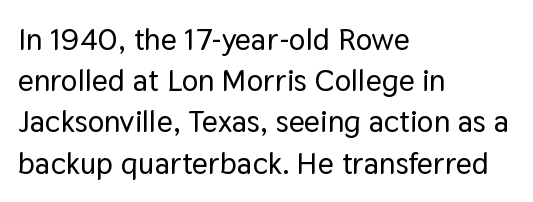
Q: Is the text italic (slanted)? A: No, it is upright.
Q: Is the typeface a serif or a sans-serif typeface? A: Sans-serif.
Q: Is the text underlined? A: No.
Q: How is the paragraph aligned? A: Left-aligned.
Q: Is the spacing between letters normal or unusually wide? A: Normal.
Q: Is the spacing between lines tight, normal or loose? A: Normal.
Q: Width (condensed, normal, or wide)? A: Normal.
Q: Stroke contrast? A: Low.
Q: x-height? A: Medium.
Q: Monospaced? A: No.
